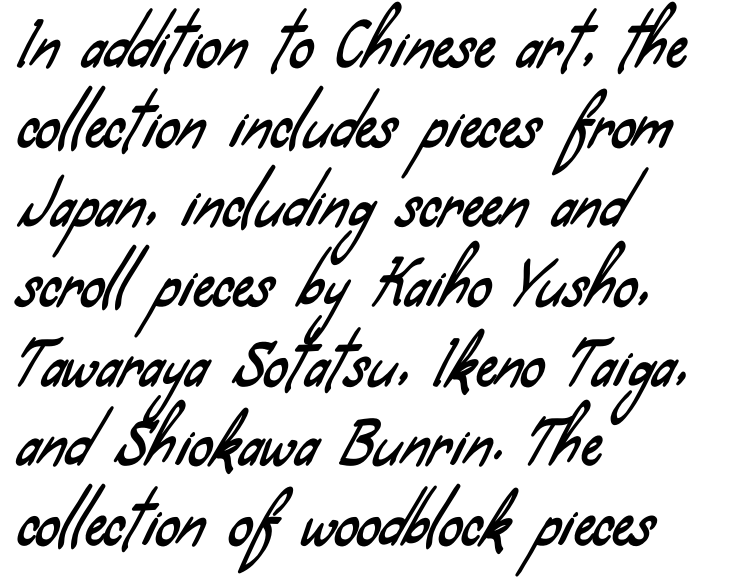
{"serif": "no", "width": "condensed", "stroke_contrast": "low", "x_height": "small", "monospaced": "no", "underline": "no", "align": "left", "line_spacing": "normal", "line_spacing_ratio": 1.35, "letter_spacing": "normal", "letter_spacing_em": 0.0, "glyph_px": 59}
